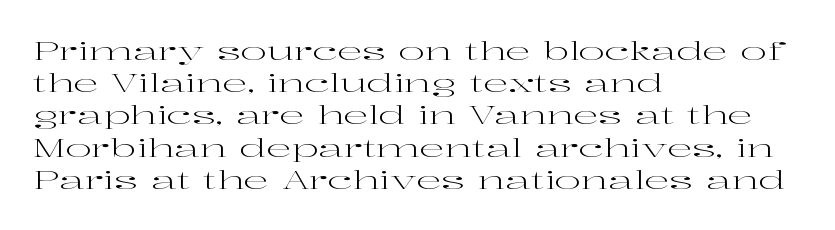
{"italic": "no", "bold": "no", "underline": "no", "align": "left", "line_spacing": "normal", "line_spacing_ratio": 1.29, "letter_spacing": "normal", "letter_spacing_em": 0.0, "glyph_px": 25}
